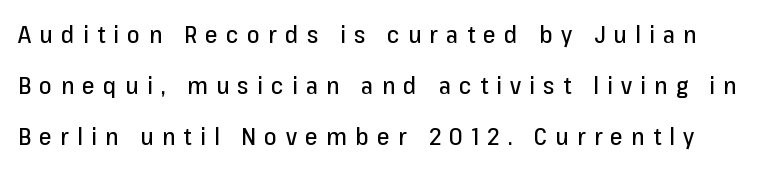
{"italic": "no", "underline": "no", "line_spacing": "loose", "line_spacing_ratio": 2.22, "letter_spacing": "wide", "letter_spacing_em": 0.36, "glyph_px": 23}
